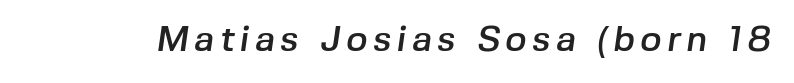
The image shows 36 px sans-serif type; set not underlined; low stroke contrast and a medium x-height.
